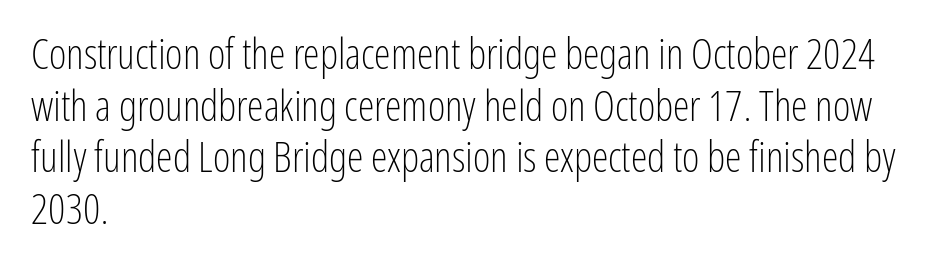
{"serif": "no", "italic": "no", "bold": "no", "weight": "light", "width": "condensed", "stroke_contrast": "low", "x_height": "medium", "monospaced": "no", "underline": "no", "align": "left", "line_spacing_ratio": 1.23, "letter_spacing": "normal", "letter_spacing_em": 0.0, "glyph_px": 42}
